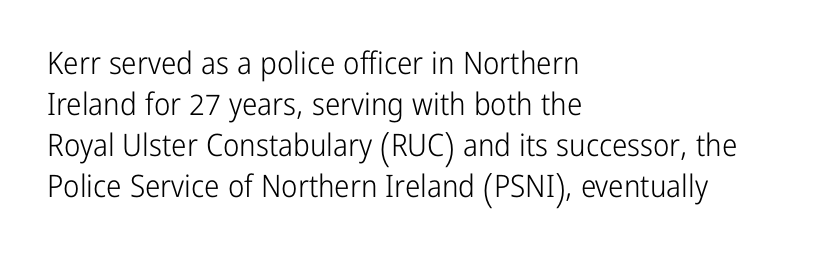
{"serif": "no", "italic": "no", "bold": "no", "weight": "light", "width": "condensed", "stroke_contrast": "low", "x_height": "medium", "monospaced": "no", "underline": "no", "align": "left", "line_spacing": "normal", "line_spacing_ratio": 1.32, "letter_spacing": "normal", "letter_spacing_em": 0.0, "glyph_px": 31}
